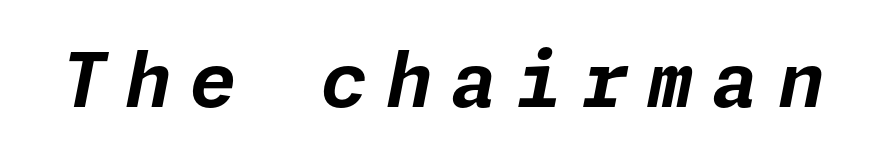
A dark, heavy texture on the line: the type is bold. The area under the type is left untouched. Characters follow at a spacing far wider than the type designer built in. Tall strokes in this sample are angled rather than plumb.
